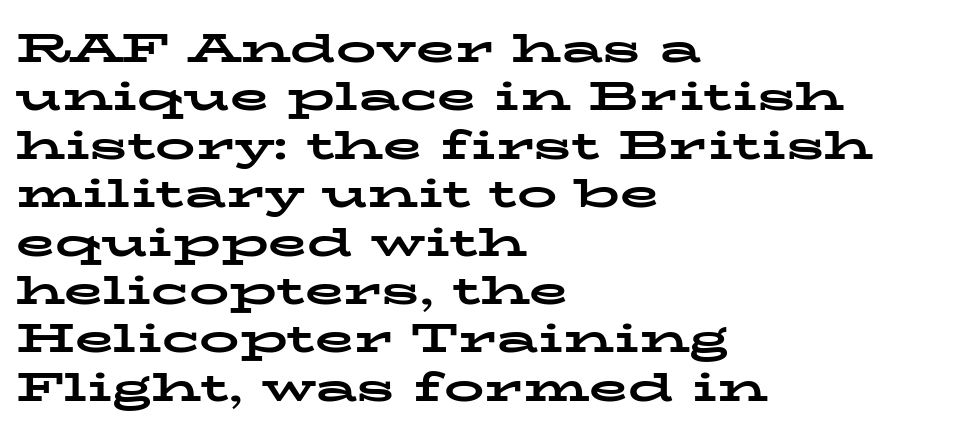
{"serif": "yes", "italic": "no", "bold": "yes", "weight": "bold", "width": "wide", "stroke_contrast": "low", "x_height": "medium", "monospaced": "no", "underline": "no", "align": "left", "line_spacing_ratio": 1.21, "letter_spacing": "normal", "letter_spacing_em": 0.0, "glyph_px": 40}
